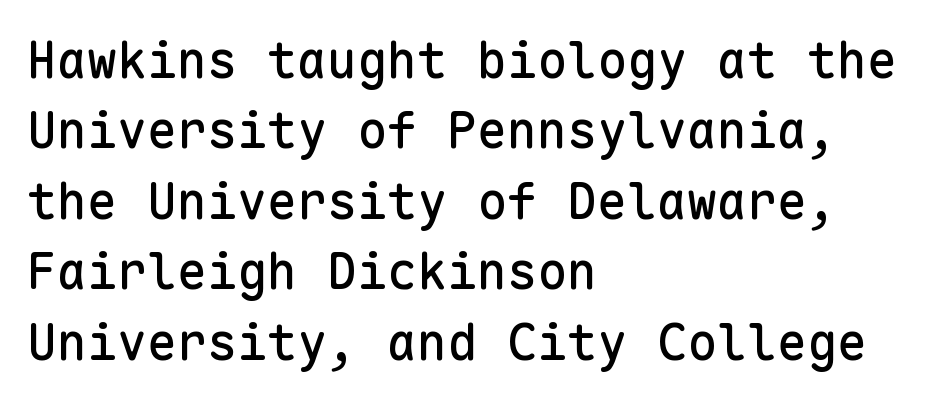
You could call the tracking neutral — neither tight nor loose. When letters stand straight like this, we call the style roman or upright. Stroke terminals: plain, sans-serif. Regarding leading, the lines here are spaced in the standard way. A classic flush-left, rag-right setting is used for this passage.
